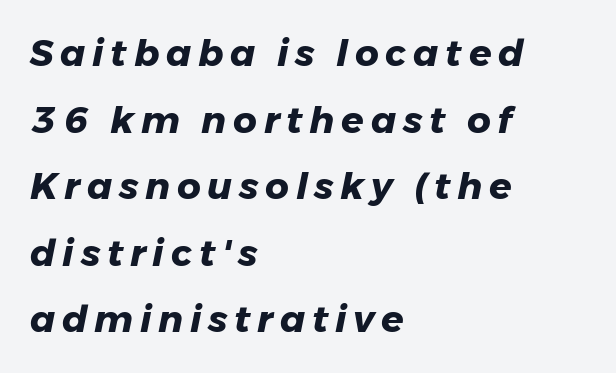
{"italic": "yes", "lean": "right", "slant_degrees": 11, "bold": "yes", "weight": "heavy", "width": "normal", "stroke_contrast": "low", "x_height": "medium", "monospaced": "no", "underline": "no", "align": "left", "line_spacing_ratio": 1.8, "glyph_px": 37}
